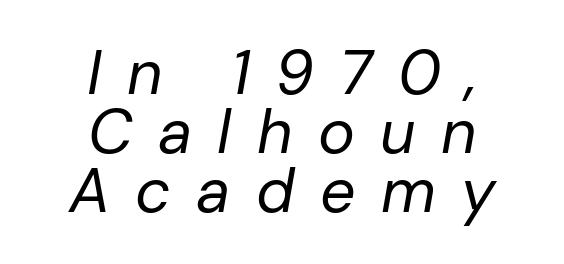
{"italic": "yes", "lean": "right", "slant_degrees": 10, "bold": "no", "weight": "regular", "width": "normal", "stroke_contrast": "low", "x_height": "medium", "monospaced": "no", "underline": "no", "align": "center", "line_spacing": "tight", "line_spacing_ratio": 0.95, "letter_spacing": "wide", "letter_spacing_em": 0.41, "glyph_px": 62}
